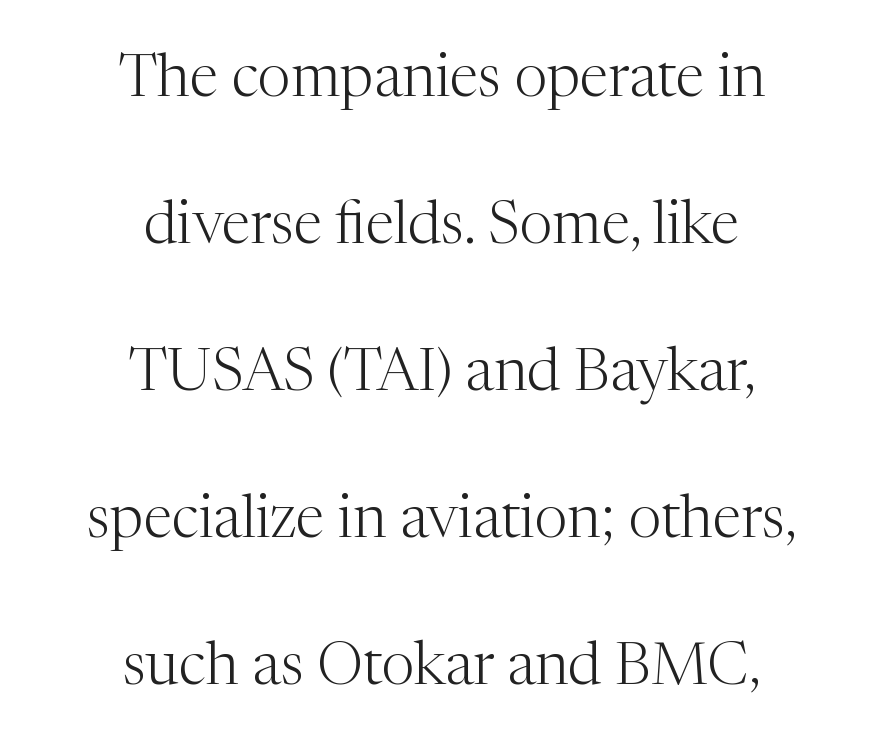
{"serif": "yes", "italic": "no", "bold": "no", "weight": "light", "width": "normal", "stroke_contrast": "medium", "x_height": "medium", "monospaced": "no", "underline": "no", "align": "center", "line_spacing": "loose", "line_spacing_ratio": 2.49, "letter_spacing": "normal", "letter_spacing_em": 0.0, "glyph_px": 59}
